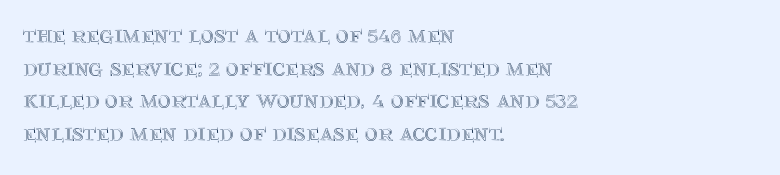
The tracking reads as untouched default to a designer's eye. Has an underline been added? It has not. Where is the straight margin? On the left. A typesetter would call this leading conventional body-copy spacing.
